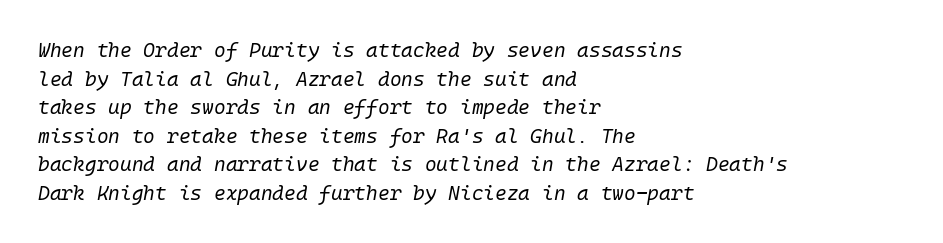
The image shows 20 px text type, italic (leaning right); set left-aligned, normal line spacing (1.43x), normal letter spacing, not underlined.
